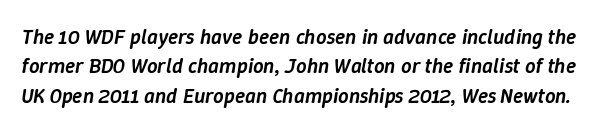
The image shows 21 px text type, italic (leaning right); set normal line spacing (1.4x), normal letter spacing, not underlined.
